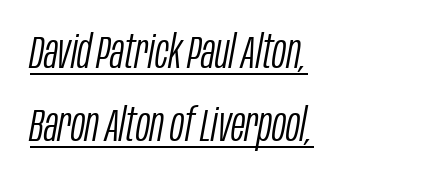
{"italic": "yes", "lean": "right", "slant_degrees": 10, "bold": "no", "weight": "light", "width": "condensed", "stroke_contrast": "low", "x_height": "large", "monospaced": "no", "underline": "yes", "align": "left", "line_spacing": "normal", "line_spacing_ratio": 1.56, "letter_spacing": "normal", "letter_spacing_em": 0.0, "glyph_px": 47}
